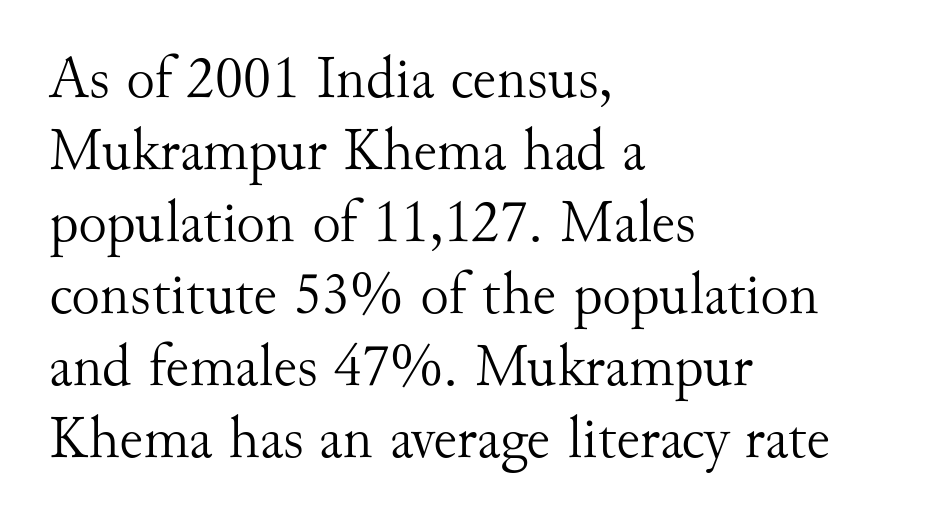
Q: Is the text bold? A: No.
Q: Is the text italic (slanted)? A: No, it is upright.
Q: Is the typeface a serif or a sans-serif typeface? A: Serif.
Q: Is the text underlined? A: No.
Q: How is the paragraph aligned? A: Left-aligned.
Q: Is the spacing between letters normal or unusually wide? A: Normal.
Q: Width (condensed, normal, or wide)? A: Normal.
Q: Stroke contrast? A: Medium.
Q: x-height? A: Small.
Q: Monospaced? A: No.
